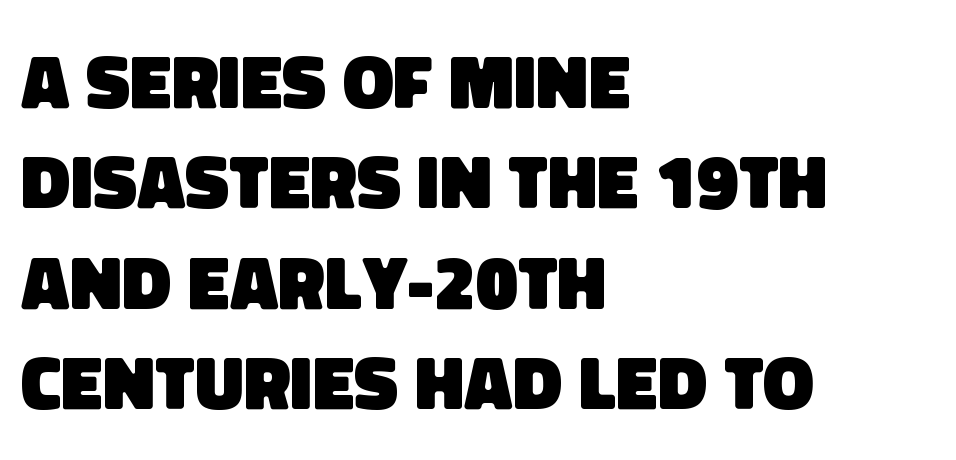
{"serif": "no", "bold": "yes", "weight": "heavy", "width": "normal", "stroke_contrast": "low", "x_height": "large", "monospaced": "no", "underline": "no", "align": "left", "line_spacing": "normal", "line_spacing_ratio": 1.32, "letter_spacing": "normal", "letter_spacing_em": 0.0, "glyph_px": 76}
